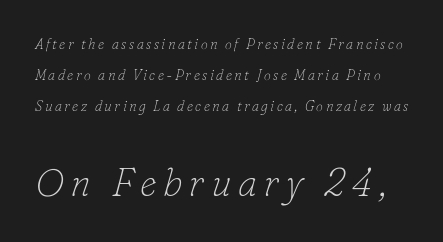
The image shows 38 px thin serif type, italic (leaning right); set loose line spacing (2.21x), not underlined; the second (bottom) block is 2.71x larger; low stroke contrast and a small x-height.
